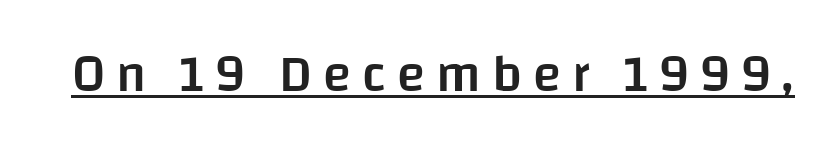
In terms of weight, the rendering is demibold, just under bold. Spacing verdict: proportional, widths tailored to each character. This sample uses a sans-serif face. The letters stand upright; this is a roman face. Like a heading marked for emphasis, these lines bear an underscore. Here the glyphs are tracked loosely, breaking word shapes into spaced letters.
